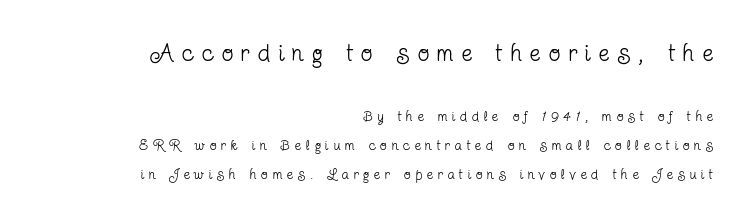
The letters look calm and open, with moderate or lighter stems. The lines in this sample share a right terminus and differ only in where they begin. In terms of posture, this sample is upright. Descenders are the only things crossing below the line. Reading top to bottom, the characters get smaller at the block break. Compared with typical body copy, the letter spacing here is much looser.
